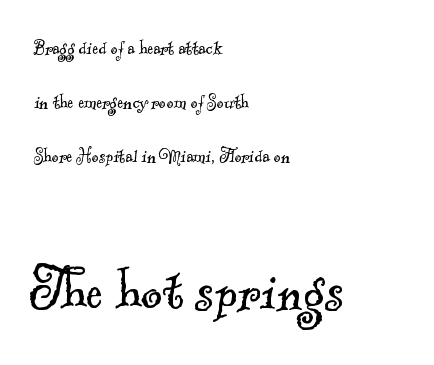
Descender tails drop into unmarked territory. Letters have the restrained weight of plain body copy at most. The tracking reads as untouched default to a designer's eye. Look at the glyph heights: the lower group is clearly the bigger setting. Each new line begins a long way beneath the previous one.
